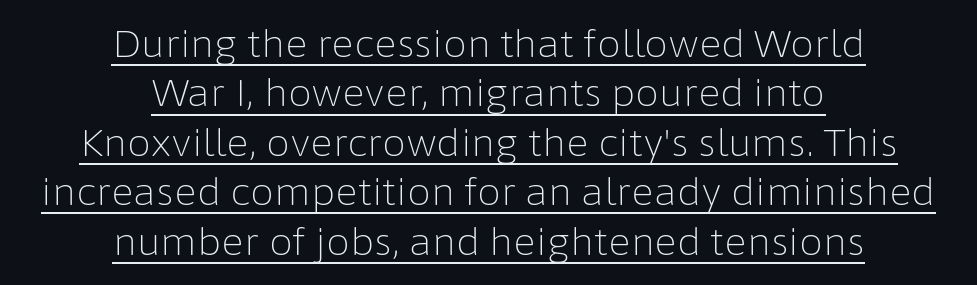
The cut favours lightness, reaching ordinary text weight at its darkest. Is there much room between lines? A standard amount, neither cramped nor airy. The text was rendered using a sans face with plain stroke endings. Think of a printed novel: that variable character pitch is what you see here. Underline: present.
